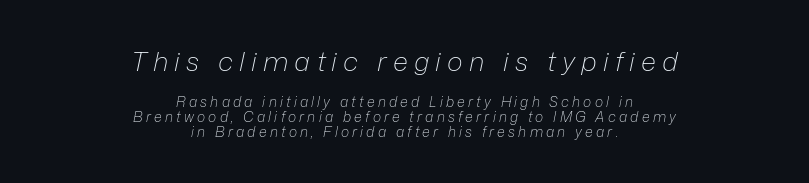
The image shows 27 px text type, italic (leaning right); set centered, tight line spacing (1.06x), unusually wide letter spacing (+0.23 em), not underlined; the first (top) block is 1.93x larger.
